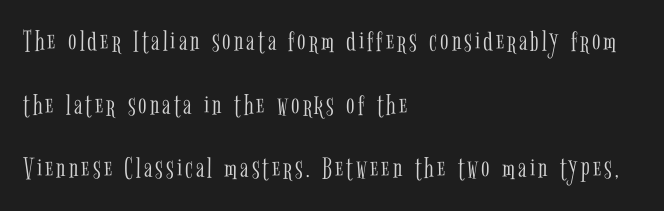
The image shows 31 px light, condensed serif type, upright; set left-aligned, loose line spacing (2.05x), not underlined; low stroke contrast and a medium x-height.
